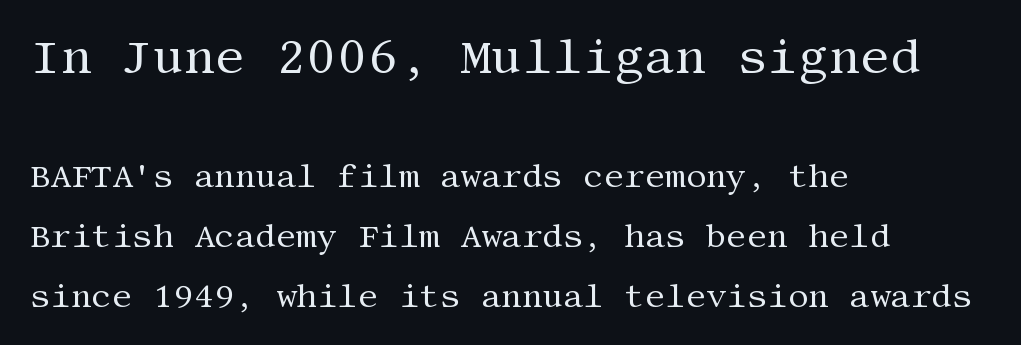
{"serif": "yes", "italic": "no", "bold": "no", "weight": "regular", "width": "normal", "stroke_contrast": "medium", "x_height": "large", "underline": "no", "align": "left", "line_spacing_ratio": 1.87, "letter_spacing": "normal", "letter_spacing_em": 0.0, "larger_block": "first", "size_ratio": 1.5, "glyph_px": 48}
